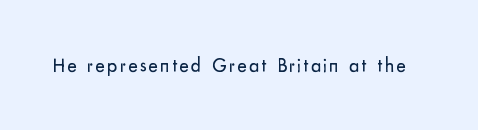
Q: Is the text bold? A: No.
Q: Is the text italic (slanted)? A: No, it is upright.
Q: Is the text underlined? A: No.
